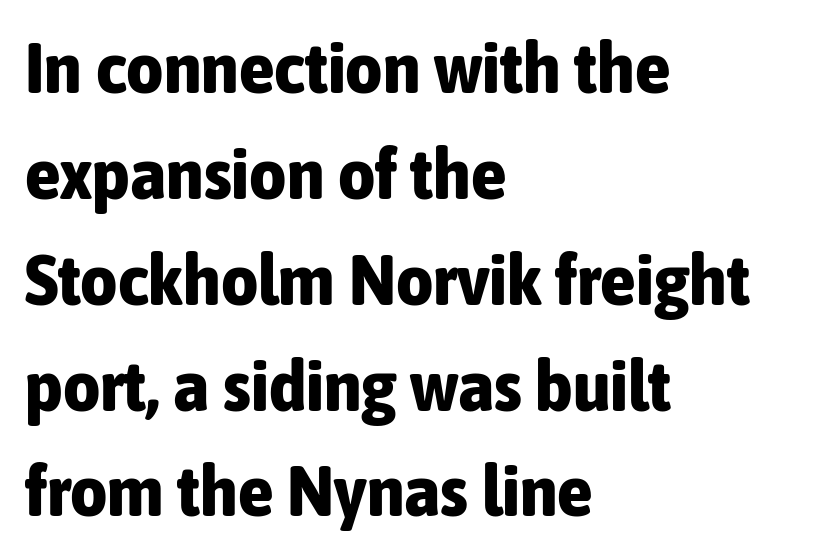
{"serif": "no", "italic": "no", "bold": "yes", "weight": "bold", "width": "condensed", "stroke_contrast": "low", "x_height": "medium", "monospaced": "no", "underline": "no", "align": "left", "line_spacing": "normal", "line_spacing_ratio": 1.47, "letter_spacing": "normal", "letter_spacing_em": 0.0, "glyph_px": 72}
